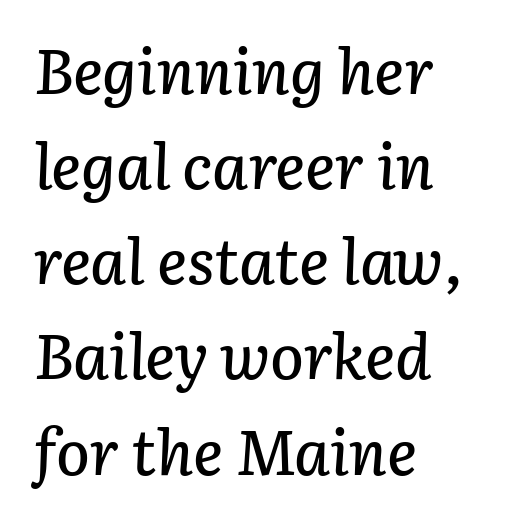
{"italic": "yes", "lean": "right", "slant_degrees": 3, "width": "normal", "stroke_contrast": "low", "x_height": "medium", "monospaced": "no", "underline": "no", "align": "left", "line_spacing": "normal", "line_spacing_ratio": 1.51, "letter_spacing": "normal", "letter_spacing_em": 0.0, "glyph_px": 63}
